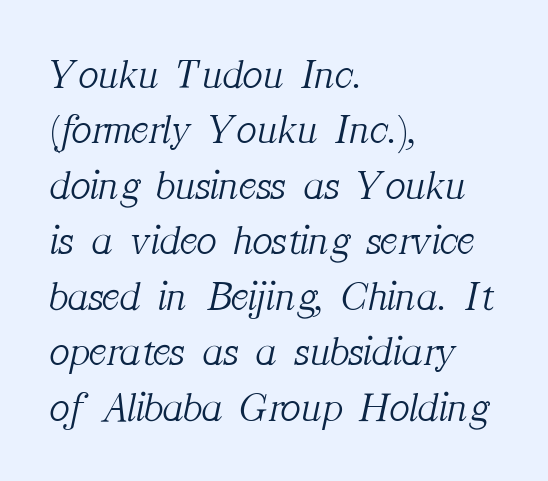
{"serif": "yes", "italic": "yes", "lean": "right", "slant_degrees": 12, "bold": "no", "weight": "light", "width": "normal", "stroke_contrast": "medium", "x_height": "medium", "monospaced": "no", "underline": "no", "align": "left", "line_spacing": "normal", "line_spacing_ratio": 1.32, "letter_spacing": "normal", "letter_spacing_em": 0.0, "glyph_px": 42}
